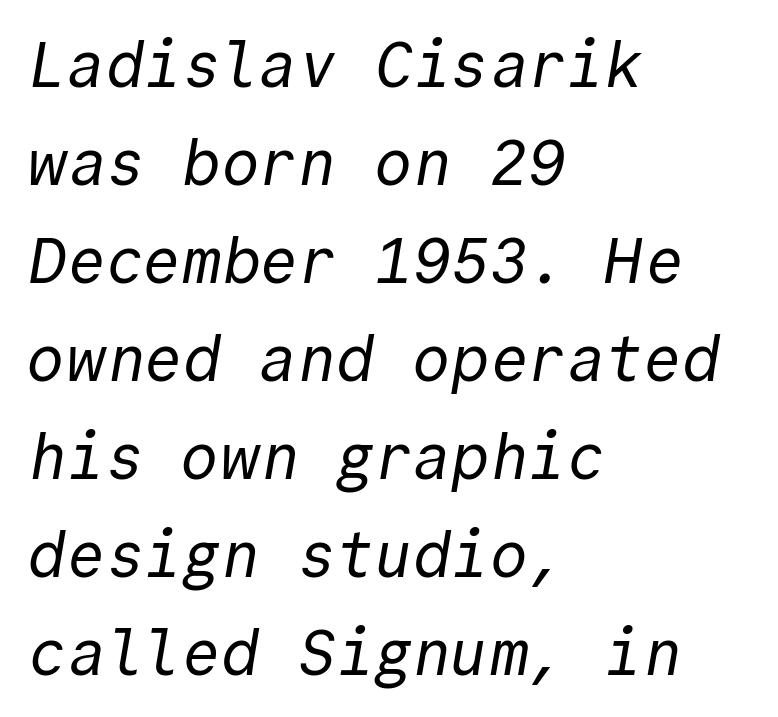
{"serif": "no", "bold": "no", "weight": "regular", "width": "normal", "x_height": "medium", "monospaced": "yes", "underline": "no", "align": "left", "line_spacing": "normal", "line_spacing_ratio": 1.53, "letter_spacing": "normal", "letter_spacing_em": 0.0, "glyph_px": 64}
